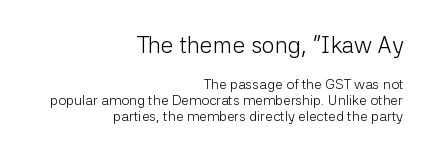
{"italic": "no", "bold": "no", "underline": "no", "align": "right", "line_spacing": "tight", "line_spacing_ratio": 1.12, "letter_spacing": "normal", "letter_spacing_em": 0.0, "larger_block": "first", "size_ratio": 1.64, "glyph_px": 23}
